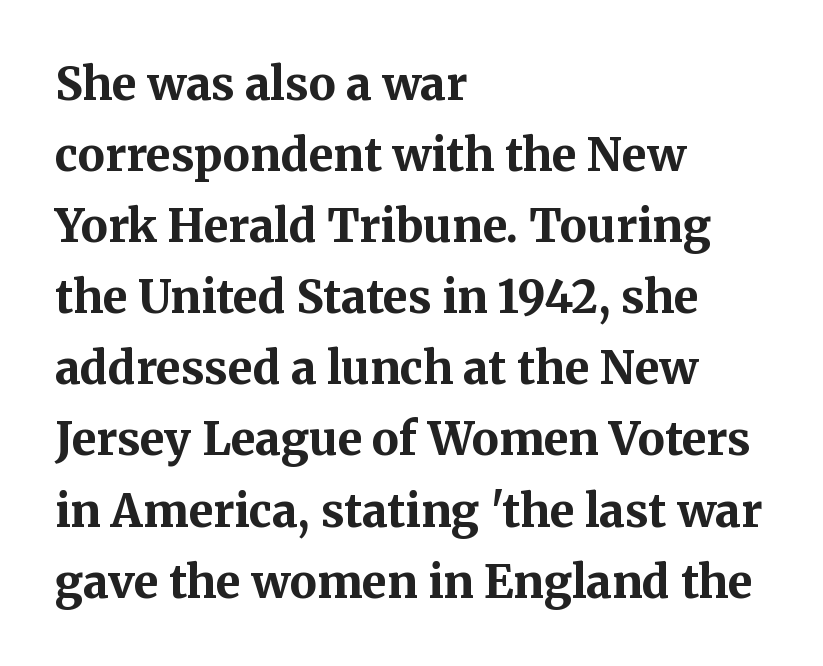
{"serif": "yes", "italic": "no", "bold": "yes", "weight": "bold", "width": "normal", "stroke_contrast": "medium", "x_height": "medium", "monospaced": "no", "underline": "no", "align": "left", "line_spacing": "normal", "line_spacing_ratio": 1.58, "letter_spacing": "normal", "letter_spacing_em": 0.0, "glyph_px": 45}
